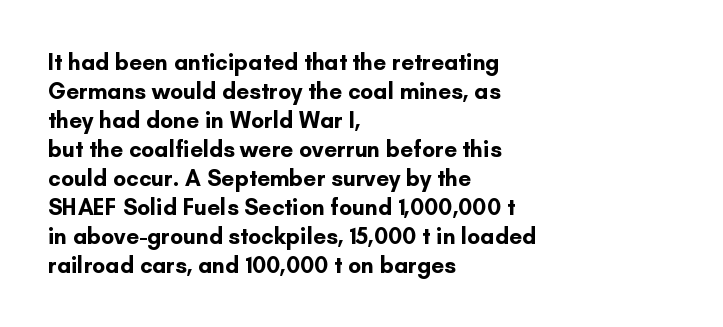
Q: Is the text bold? A: Yes.
Q: Is the text italic (slanted)? A: No, it is upright.
Q: Is the text underlined? A: No.
Q: How is the paragraph aligned? A: Left-aligned.
Q: Is the spacing between letters normal or unusually wide? A: Normal.
Q: Is the spacing between lines tight, normal or loose? A: Normal.
